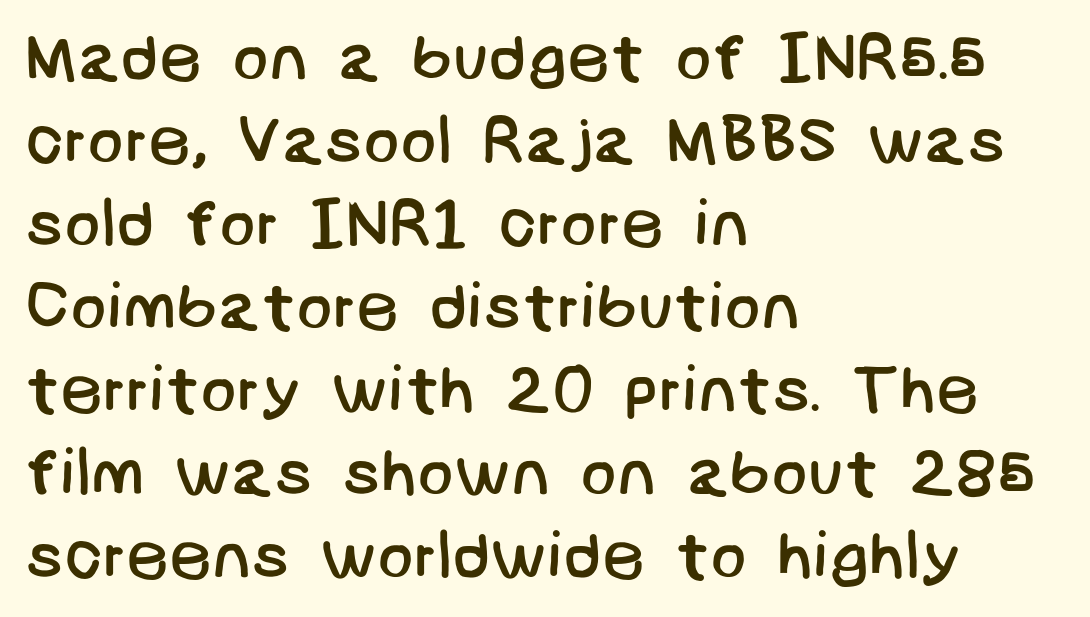
The image shows 67 px regular-weight sans-serif type; set left-aligned, line spacing 1.24x, normal letter spacing, not underlined; low stroke contrast and a large x-height.
